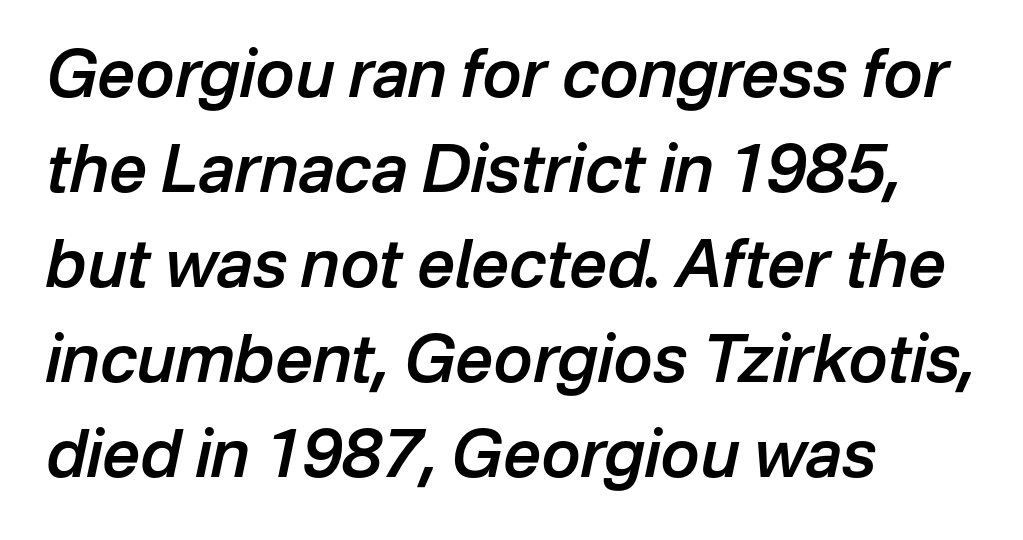
The image shows 66 px semibold type, italic (leaning right); set left-aligned, normal line spacing (1.44x), normal letter spacing, not underlined; low stroke contrast and a medium x-height.
